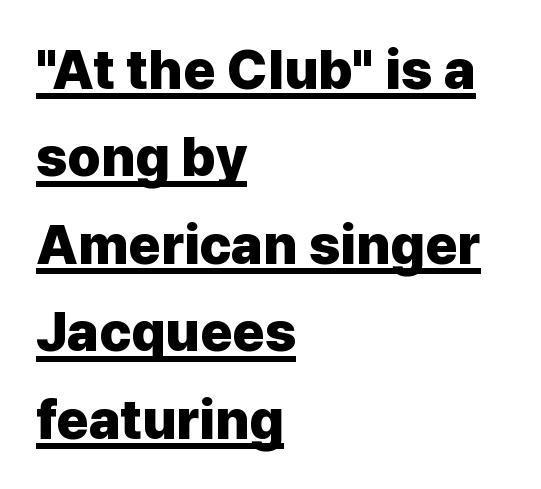
The image shows 55 px heavy sans-serif type, upright; set left-aligned, normal line spacing (1.59x), normal letter spacing, underlined; low stroke contrast and a medium x-height.
